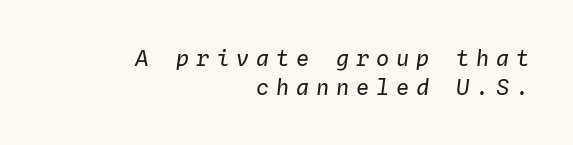
The block of text has a typical density, with ordinary space between rows. Looking at the ascenders, they clearly lean. The lines in this sample share a right terminus and differ only in where they begin. Ink coverage per letter is moderate at most.
